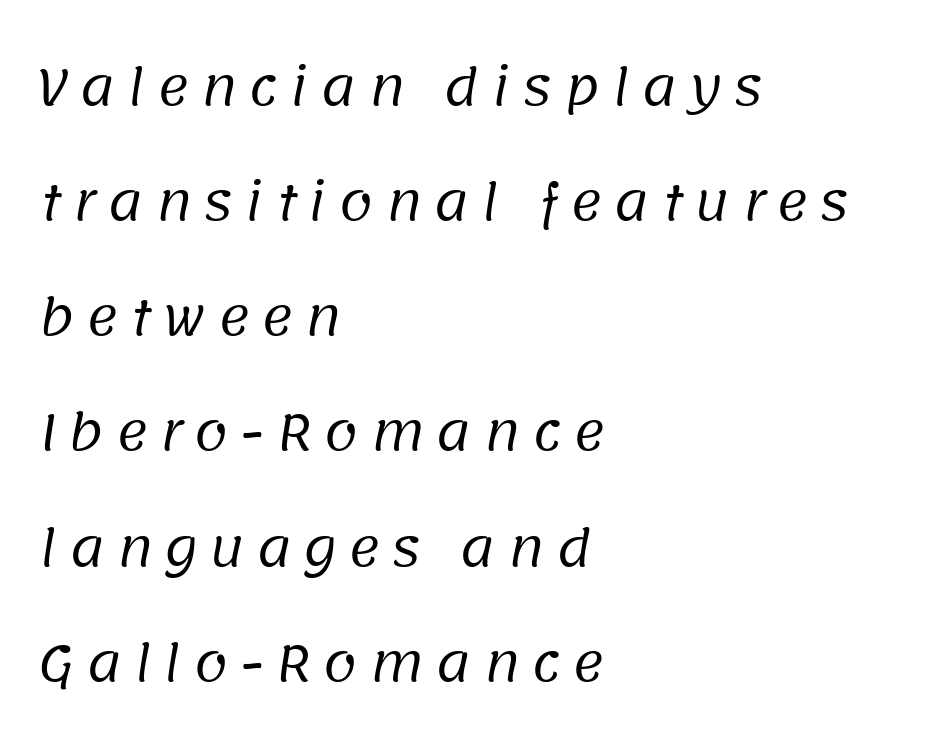
{"serif": "no", "bold": "no", "weight": "regular", "width": "normal", "stroke_contrast": "low", "x_height": "large", "monospaced": "no", "underline": "no", "align": "left", "line_spacing": "loose", "line_spacing_ratio": 2.35, "letter_spacing": "wide", "letter_spacing_em": 0.23, "glyph_px": 49}
